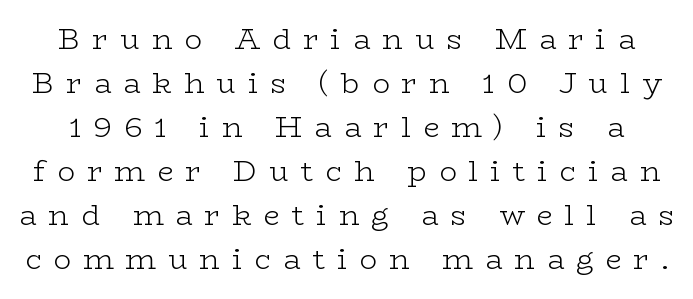
{"serif": "yes", "italic": "no", "bold": "no", "weight": "light", "width": "wide", "stroke_contrast": "low", "x_height": "medium", "monospaced": "no", "underline": "no", "line_spacing": "normal", "line_spacing_ratio": 1.52, "letter_spacing": "wide", "letter_spacing_em": 0.42, "glyph_px": 29}
